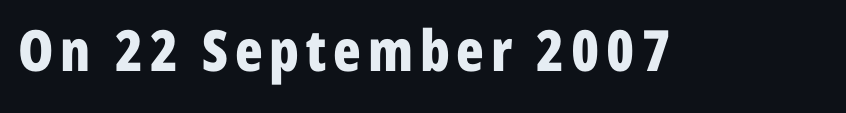
Q: Is the text bold? A: Yes.
Q: Is the text italic (slanted)? A: No, it is upright.
Q: Is the typeface a serif or a sans-serif typeface? A: Sans-serif.
Q: Is the text underlined? A: No.
Q: Width (condensed, normal, or wide)? A: Condensed.
Q: Stroke contrast? A: Low.
Q: x-height? A: Medium.
Q: Monospaced? A: No.
